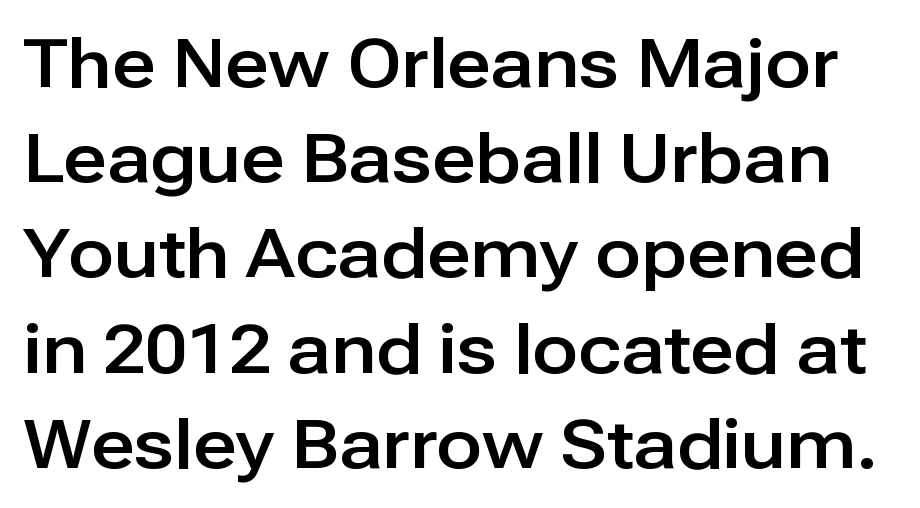
Q: Is the text italic (slanted)? A: No, it is upright.
Q: Is the typeface a serif or a sans-serif typeface? A: Sans-serif.
Q: Is the text underlined? A: No.
Q: Is the spacing between letters normal or unusually wide? A: Normal.
Q: Is the spacing between lines tight, normal or loose? A: Normal.
Q: Width (condensed, normal, or wide)? A: Normal.
Q: Stroke contrast? A: Low.
Q: x-height? A: Medium.
Q: Monospaced? A: No.
